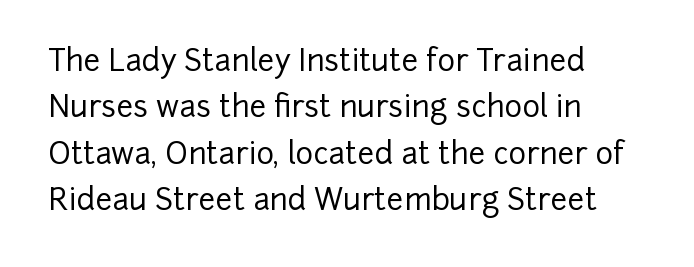
Q: Is the text italic (slanted)? A: No, it is upright.
Q: Is the typeface a serif or a sans-serif typeface? A: Sans-serif.
Q: Is the text underlined? A: No.
Q: How is the paragraph aligned? A: Left-aligned.
Q: Is the spacing between letters normal or unusually wide? A: Normal.
Q: Is the spacing between lines tight, normal or loose? A: Normal.
Q: Width (condensed, normal, or wide)? A: Normal.
Q: Stroke contrast? A: Low.
Q: x-height? A: Medium.
Q: Monospaced? A: No.
